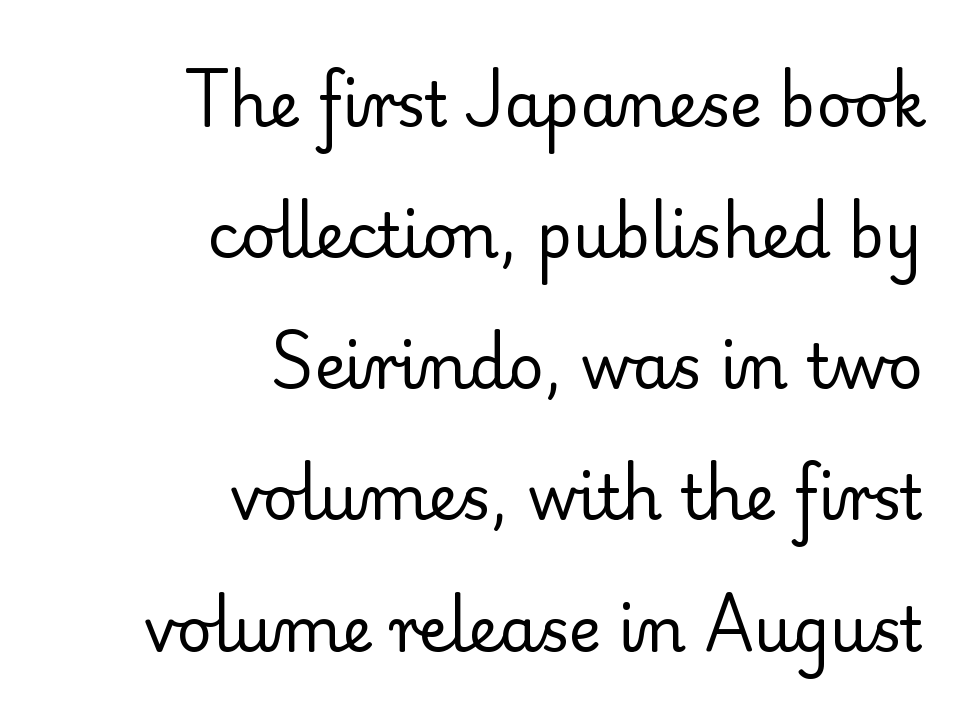
{"serif": "yes", "italic": "no", "bold": "no", "weight": "regular", "width": "normal", "stroke_contrast": "low", "x_height": "small", "monospaced": "no", "underline": "no", "align": "right", "line_spacing": "loose", "line_spacing_ratio": 2.15, "letter_spacing": "normal", "letter_spacing_em": 0.0, "glyph_px": 61}
